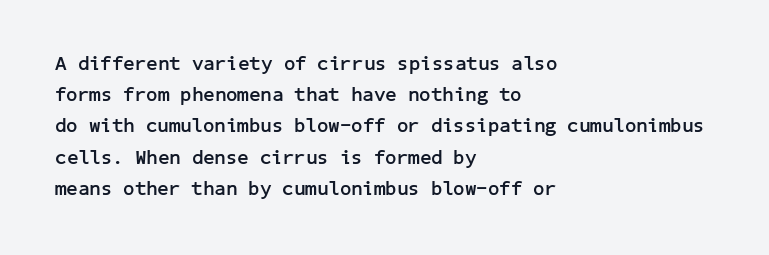
{"italic": "no", "bold": "yes", "underline": "no", "align": "left", "line_spacing": "normal", "line_spacing_ratio": 1.56, "letter_spacing": "normal", "letter_spacing_em": 0.0, "glyph_px": 20}
